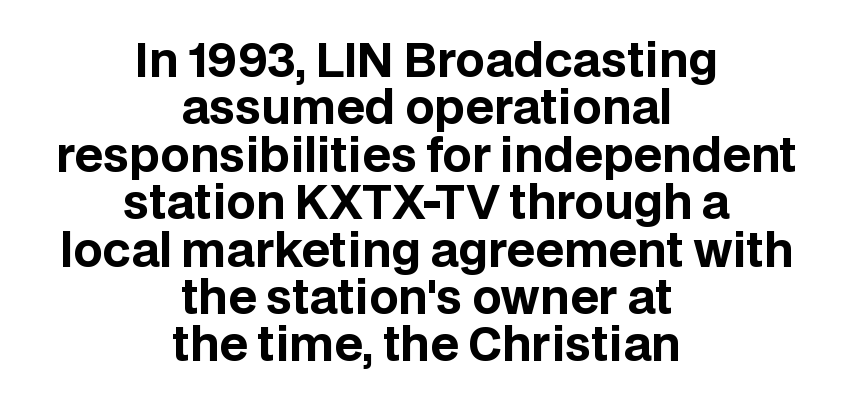
Any mark beneath the type? The region is blank. In terms of posture, this sample is upright. What's the leading like? Squeezed, with rows nearly overlapping. Here the glyphs are tracked normally, forming tight word shapes.
